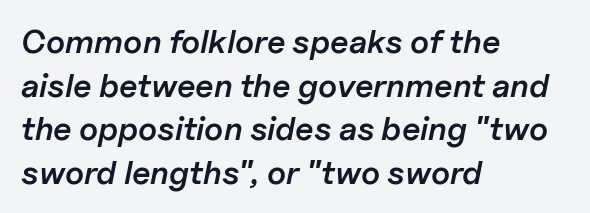
{"italic": "yes", "lean": "right", "slant_degrees": 11, "bold": "semi", "weight": "semibold", "width": "normal", "stroke_contrast": "low", "x_height": "medium", "monospaced": "no", "underline": "no", "align": "left", "line_spacing": "normal", "line_spacing_ratio": 1.32, "letter_spacing": "normal", "letter_spacing_em": 0.0, "glyph_px": 33}
